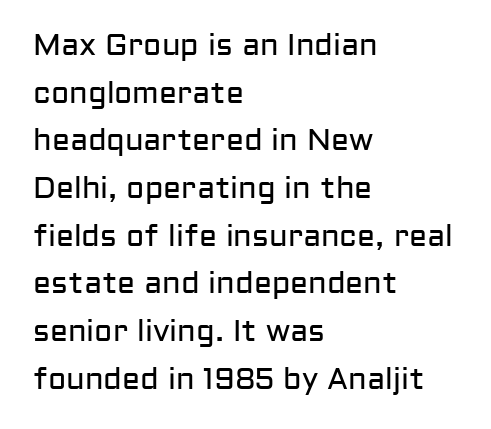
The setting favours the left margin, as ordinary paragraphs usually do. Proportional: the letters do not fall into vertical columns. Italic? Not at all — the glyphs are vertical. You could call the tracking neutral — neither tight nor loose. Weight: regular or lighter. Plain, unruled lines of type.
